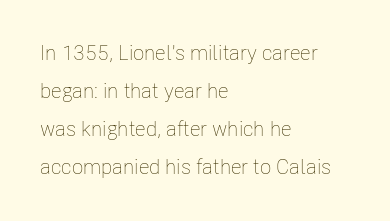
{"italic": "no", "bold": "no", "underline": "no", "align": "left", "line_spacing_ratio": 1.81, "letter_spacing": "normal", "letter_spacing_em": 0.0, "glyph_px": 21}
